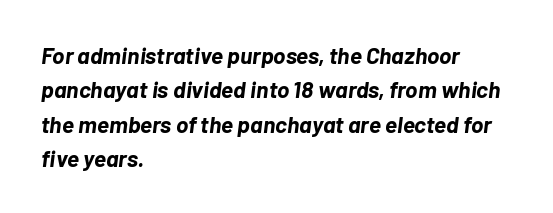
The image shows 23 px bold type, italic (leaning right); set left-aligned, normal line spacing (1.49x), normal letter spacing, not underlined.
